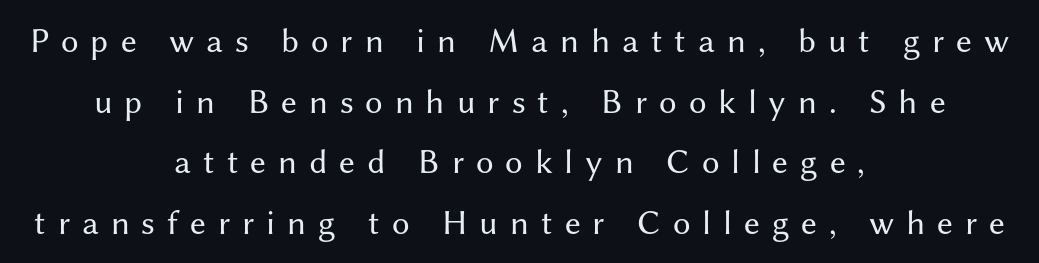
{"serif": "no", "italic": "no", "bold": "no", "weight": "regular", "width": "normal", "stroke_contrast": "medium", "x_height": "medium", "monospaced": "no", "underline": "no", "align": "center", "line_spacing_ratio": 1.73, "letter_spacing": "wide", "letter_spacing_em": 0.34, "glyph_px": 35}
